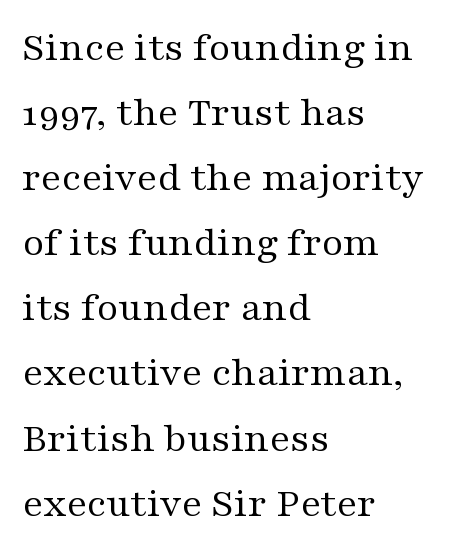
Character widths vary here, with narrow letters taking less room than wide ones. These lines stack with their left ends in a neat column. Spacing between characters is what you'd get straight out of the box. Bare-footed words on every line. The weight tops out at a normal text grade. The vertical gap from one line to the next is medium.
